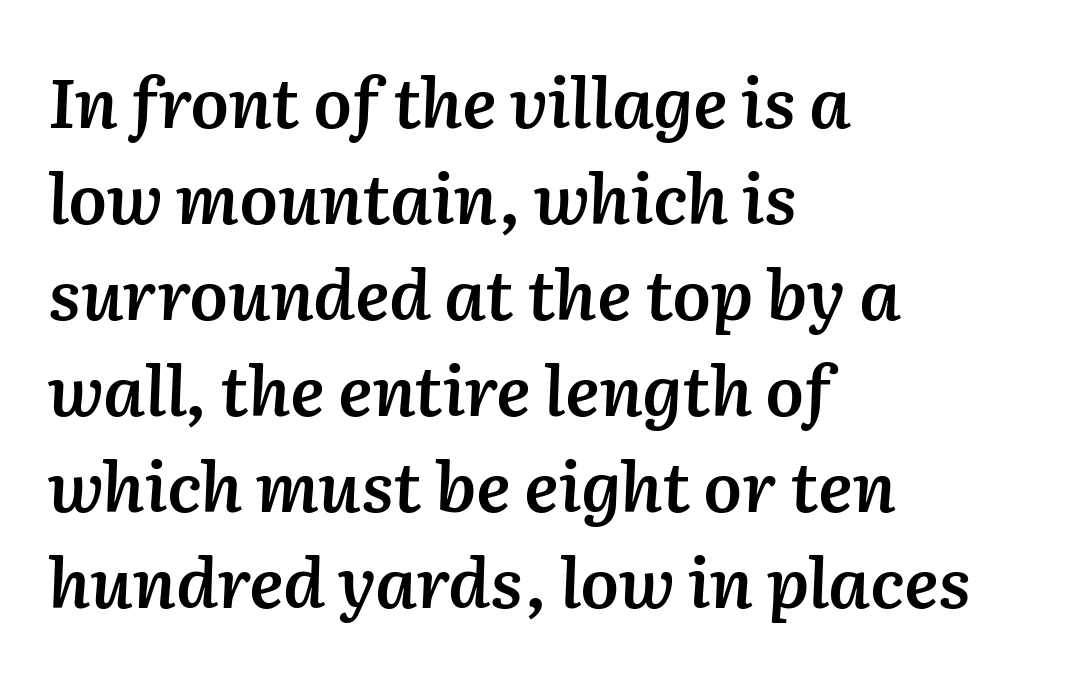
Q: Is the text bold? A: Semi-bold.
Q: Is the text italic (slanted)? A: Yes, it leans right by about 2 degrees.
Q: Is the text underlined? A: No.
Q: How is the paragraph aligned? A: Left-aligned.
Q: Is the spacing between letters normal or unusually wide? A: Normal.
Q: Is the spacing between lines tight, normal or loose? A: Normal.
Q: Width (condensed, normal, or wide)? A: Normal.
Q: Stroke contrast? A: Medium.
Q: x-height? A: Medium.
Q: Monospaced? A: No.
